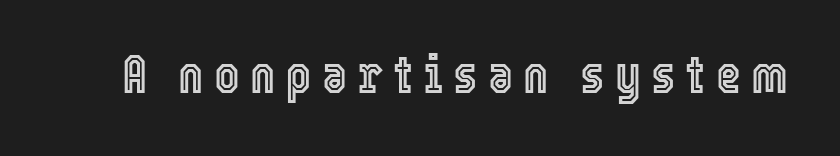
{"italic": "no", "width": "condensed", "x_height": "medium", "monospaced": "no", "underline": "no", "glyph_px": 54}
